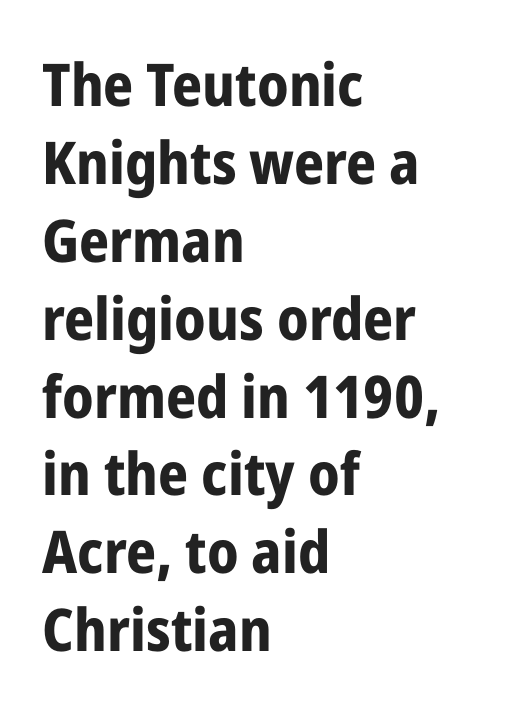
Q: Is the text bold? A: Yes.
Q: Is the text italic (slanted)? A: No, it is upright.
Q: Is the typeface a serif or a sans-serif typeface? A: Sans-serif.
Q: Is the text underlined? A: No.
Q: How is the paragraph aligned? A: Left-aligned.
Q: Is the spacing between letters normal or unusually wide? A: Normal.
Q: Is the spacing between lines tight, normal or loose? A: Normal.
Q: Width (condensed, normal, or wide)? A: Condensed.
Q: Stroke contrast? A: Low.
Q: x-height? A: Medium.
Q: Monospaced? A: No.
